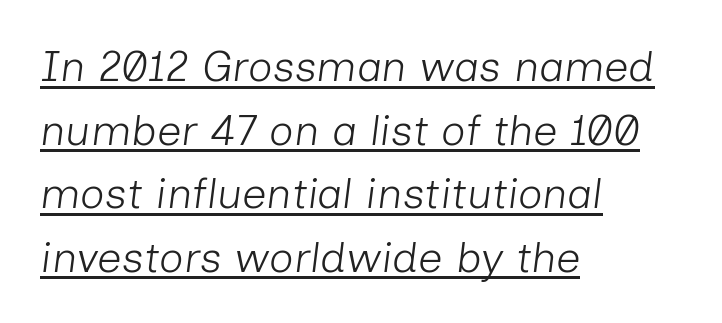
The image shows 43 px light type, italic (leaning right); set left-aligned, normal line spacing (1.48x), normal letter spacing, underlined; low stroke contrast and a medium x-height.
